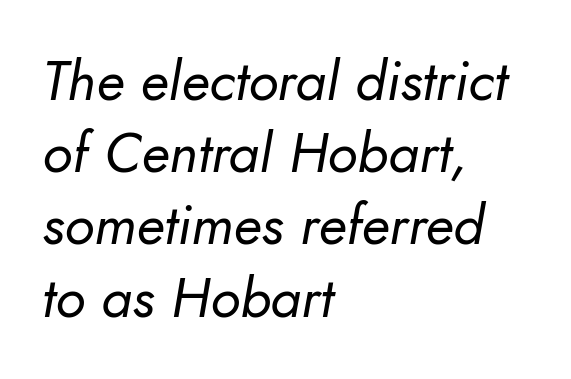
Q: Is the text bold? A: No.
Q: Is the text italic (slanted)? A: Yes, it leans right by about 10 degrees.
Q: Is the text underlined? A: No.
Q: How is the paragraph aligned? A: Left-aligned.
Q: Is the spacing between letters normal or unusually wide? A: Normal.
Q: Is the spacing between lines tight, normal or loose? A: Normal.
Q: Width (condensed, normal, or wide)? A: Normal.
Q: Stroke contrast? A: Low.
Q: x-height? A: Small.
Q: Monospaced? A: No.
